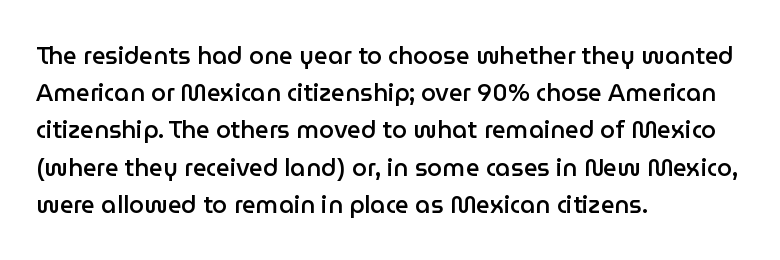
{"italic": "no", "bold": "semi", "underline": "no", "align": "left", "line_spacing": "normal", "line_spacing_ratio": 1.55, "letter_spacing": "normal", "letter_spacing_em": 0.0, "glyph_px": 24}
